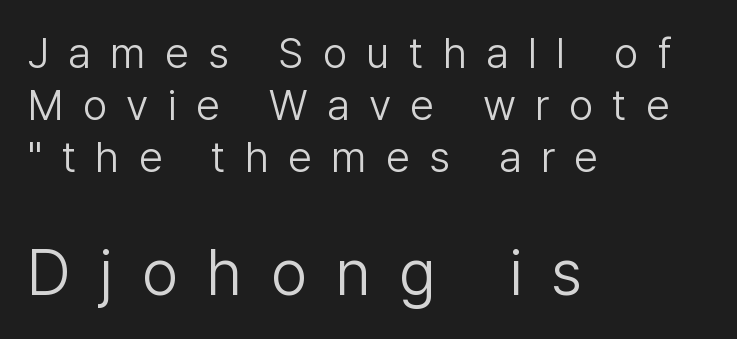
Between these two stacked blocks, the lower one wins on size. The font family rendered here belongs to the sans-serif group. If you drew a ruler down the left edge, every line would touch it. Anything drawn beneath the words? Only blank space. You can tell it's not italic because the verticals are truly vertical. A typesetter would call this heavily tracked-out type.
